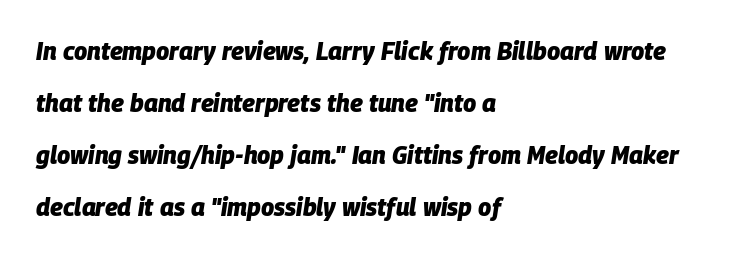
Whoever set this chose breathing room over compactness in the vertical rhythm. Summary of weight: heavy, a full bold. It's the slanting kind of type. You could call the tracking neutral — neither tight nor loose.
